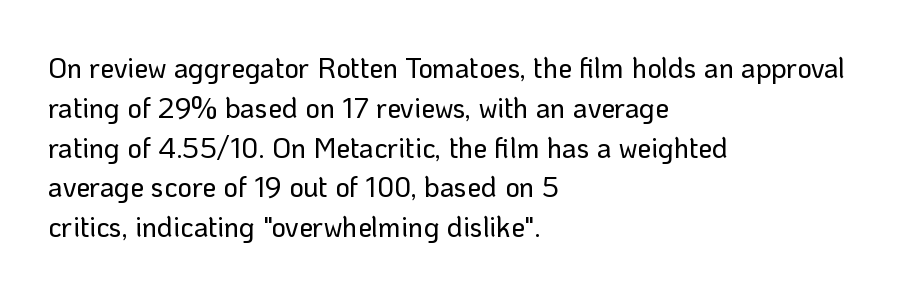
Q: Is the text italic (slanted)? A: No, it is upright.
Q: Is the typeface a serif or a sans-serif typeface? A: Sans-serif.
Q: Is the text underlined? A: No.
Q: How is the paragraph aligned? A: Left-aligned.
Q: Is the spacing between letters normal or unusually wide? A: Normal.
Q: Is the spacing between lines tight, normal or loose? A: Normal.
Q: Width (condensed, normal, or wide)? A: Normal.
Q: Stroke contrast? A: Low.
Q: x-height? A: Medium.
Q: Monospaced? A: No.
